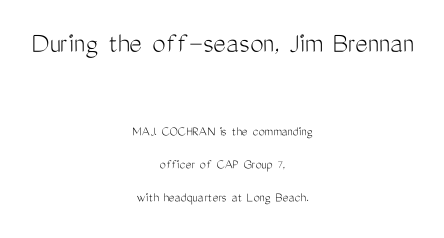
{"serif": "no", "italic": "no", "bold": "no", "weight": "light", "width": "condensed", "stroke_contrast": "medium", "x_height": "medium", "monospaced": "no", "underline": "no", "align": "center", "line_spacing": "loose", "line_spacing_ratio": 2.37, "letter_spacing": "normal", "letter_spacing_em": 0.0, "larger_block": "first", "size_ratio": 2.14, "glyph_px": 30}
